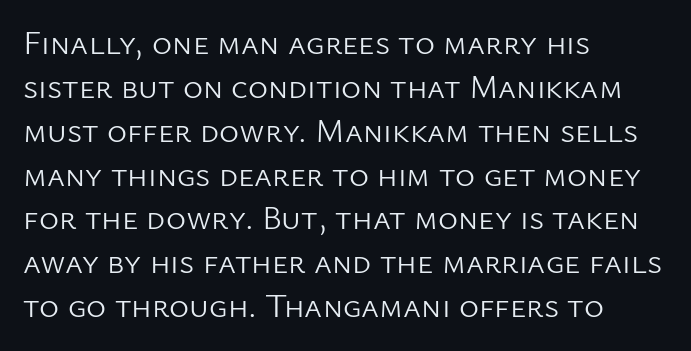
{"serif": "no", "italic": "no", "bold": "no", "weight": "light", "width": "normal", "stroke_contrast": "low", "x_height": "medium", "monospaced": "no", "underline": "no", "align": "left", "line_spacing": "normal", "line_spacing_ratio": 1.29, "letter_spacing": "normal", "letter_spacing_em": 0.0, "glyph_px": 34}
